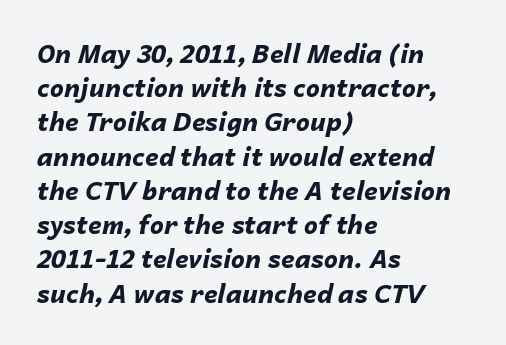
{"italic": "yes", "lean": "right", "slant_degrees": 14, "bold": "yes", "underline": "no", "align": "left", "line_spacing": "normal", "line_spacing_ratio": 1.37, "letter_spacing": "normal", "letter_spacing_em": 0.0, "glyph_px": 25}
